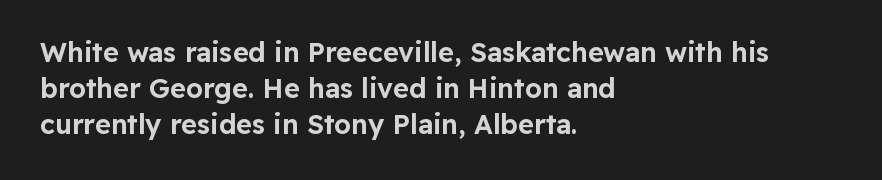
Q: Is the text italic (slanted)? A: No, it is upright.
Q: Is the text underlined? A: No.
Q: How is the paragraph aligned? A: Left-aligned.
Q: Is the spacing between letters normal or unusually wide? A: Normal.
Q: Is the spacing between lines tight, normal or loose? A: Normal.
